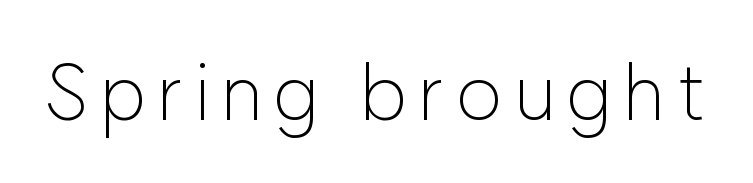
A light-to-regular cut is what we see here. Note: no serifs on the glyphs. The passage shown is typed in a proportional face where columns would drift. Descenders are the only things crossing below the line.
